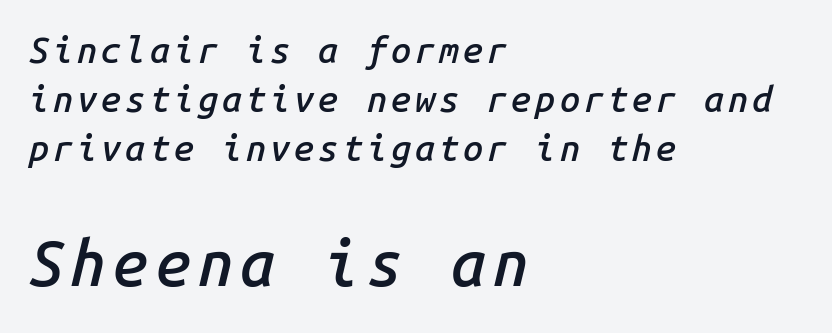
Q: Is the text bold? A: Semi-bold.
Q: Is the text italic (slanted)? A: Yes, it leans right by about 14 degrees.
Q: Is the text underlined? A: No.
Q: How is the paragraph aligned? A: Left-aligned.
Q: Is the spacing between lines tight, normal or loose? A: Normal.
Q: Which block of text is set in a larger size, the first (top) or the second (bottom)? A: The second (bottom) one.
Q: Width (condensed, normal, or wide)? A: Normal.
Q: Stroke contrast? A: Low.
Q: x-height? A: Medium.
Q: Monospaced? A: Yes.
